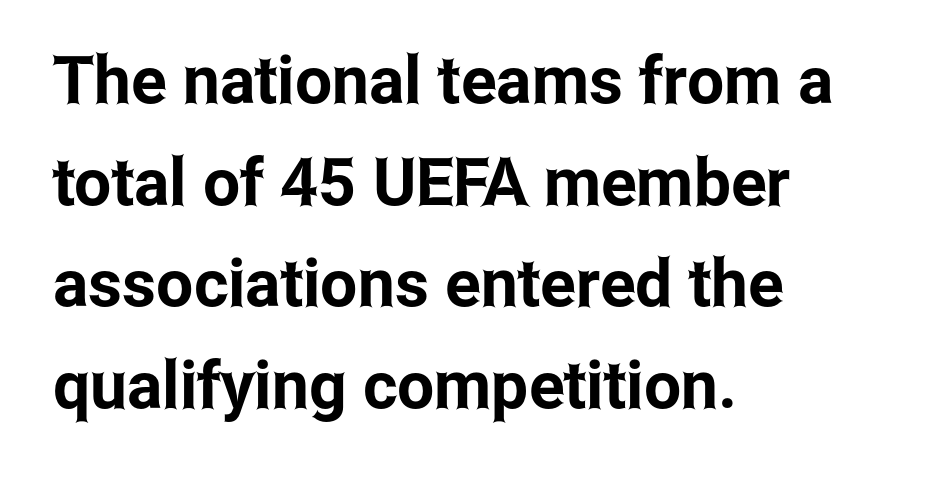
Q: Is the text italic (slanted)? A: No, it is upright.
Q: Is the typeface a serif or a sans-serif typeface? A: Sans-serif.
Q: Is the text underlined? A: No.
Q: How is the paragraph aligned? A: Left-aligned.
Q: Is the spacing between letters normal or unusually wide? A: Normal.
Q: Is the spacing between lines tight, normal or loose? A: Normal.
Q: Width (condensed, normal, or wide)? A: Condensed.
Q: Stroke contrast? A: Low.
Q: x-height? A: Medium.
Q: Monospaced? A: No.
